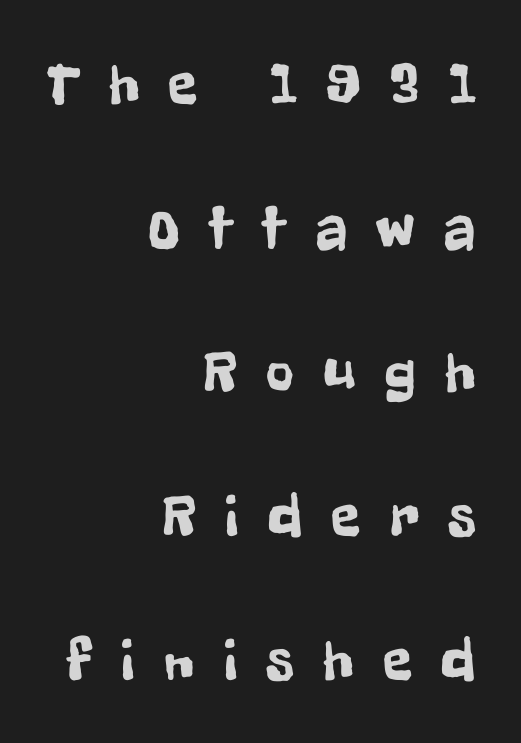
Q: Is the text italic (slanted)? A: No, it is upright.
Q: Is the typeface a serif or a sans-serif typeface? A: Sans-serif.
Q: Is the text underlined? A: No.
Q: How is the paragraph aligned? A: Right-aligned.
Q: Is the spacing between letters normal or unusually wide? A: Unusually wide.
Q: Is the spacing between lines tight, normal or loose? A: Loose.
Q: Width (condensed, normal, or wide)? A: Condensed.
Q: Stroke contrast? A: Low.
Q: x-height? A: Medium.
Q: Monospaced? A: No.
